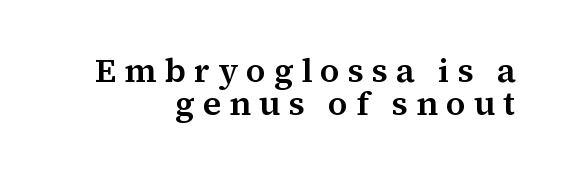
Q: Is the text italic (slanted)? A: No, it is upright.
Q: Is the typeface a serif or a sans-serif typeface? A: Serif.
Q: Is the text underlined? A: No.
Q: How is the paragraph aligned? A: Right-aligned.
Q: Is the spacing between letters normal or unusually wide? A: Unusually wide.
Q: Is the spacing between lines tight, normal or loose? A: Tight.
Q: Width (condensed, normal, or wide)? A: Normal.
Q: Stroke contrast? A: Medium.
Q: x-height? A: Medium.
Q: Monospaced? A: No.
